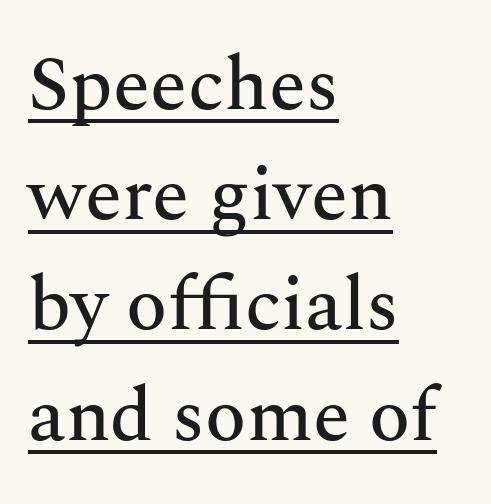
Q: Is the text italic (slanted)? A: No, it is upright.
Q: Is the typeface a serif or a sans-serif typeface? A: Serif.
Q: Is the text underlined? A: Yes.
Q: How is the paragraph aligned? A: Left-aligned.
Q: Is the spacing between letters normal or unusually wide? A: Normal.
Q: Is the spacing between lines tight, normal or loose? A: Normal.
Q: Width (condensed, normal, or wide)? A: Normal.
Q: Stroke contrast? A: Medium.
Q: x-height? A: Medium.
Q: Monospaced? A: No.
